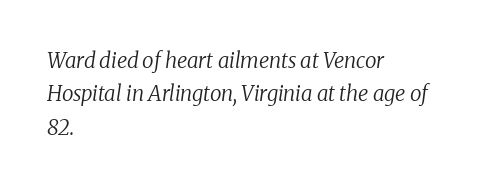
Q: Is the text bold? A: No.
Q: Is the text italic (slanted)? A: Yes, it leans right by about 8 degrees.
Q: Is the text underlined? A: No.
Q: How is the paragraph aligned? A: Left-aligned.
Q: Is the spacing between letters normal or unusually wide? A: Normal.
Q: Is the spacing between lines tight, normal or loose? A: Normal.
